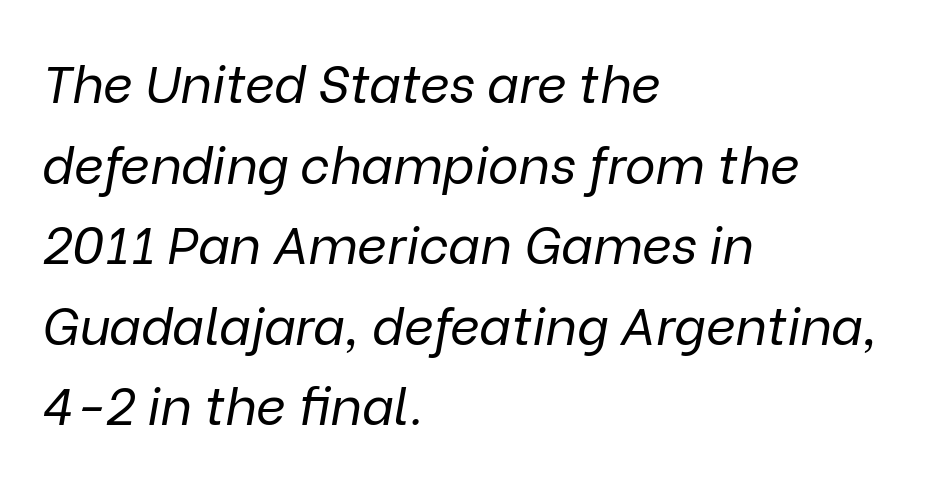
All the whitespace from short lines collects on the right. A typesetter would call this proportional, since set widths differ per character. A light-to-regular cut is what we see here. A bare baseline throughout the passage. Vertical spacing — default. The rendering applies a slant to the glyphs.
